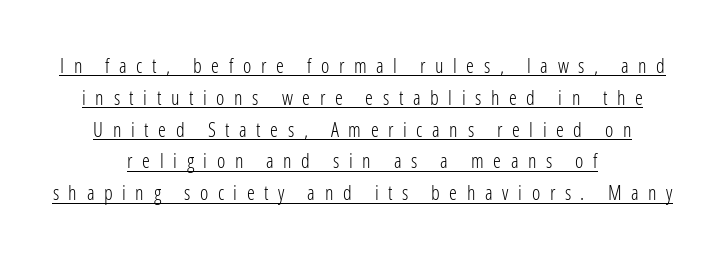
Spacing between characters has been opened up far beyond the box default. Bold? No — there's no thickening of the strokes. Which margin do the lines hug? Neither — every line sits in the middle. Vertical strokes here are truly vertical.
